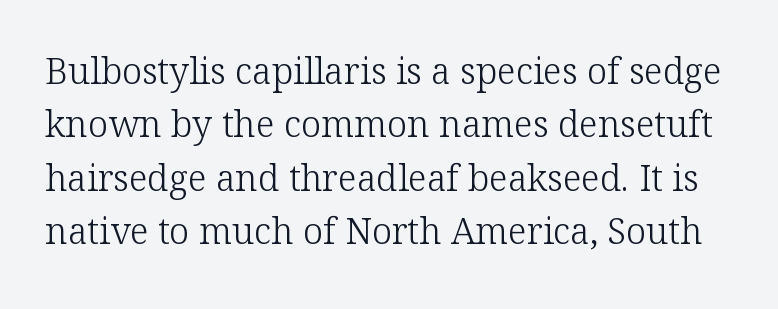
These lines are composed in type with serifs. Lines of text with bare space underneath. The gaps between neighbouring characters are ordinary and unremarkable. Is the stroke heavy? The answer is a plain regular-or-lighter. Characters remain perfectly vertical along every line. Think of a printed novel: that variable character pitch is what you see here.
